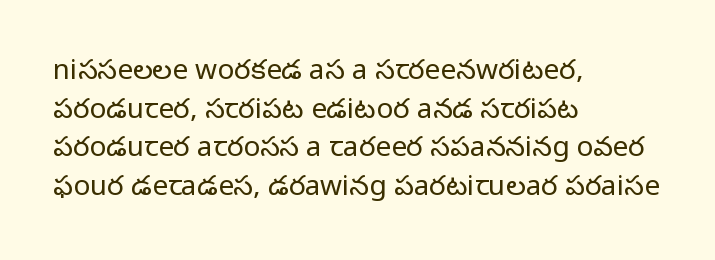
These lines are set flush left with a ragged right edge. Varying glyph widths throughout — classic text-font behaviour. Is this a sans? Yes — the strokes have no serifs. Bare-footed words on every line. Rows of type keep a routine distance in the vertical direction.
